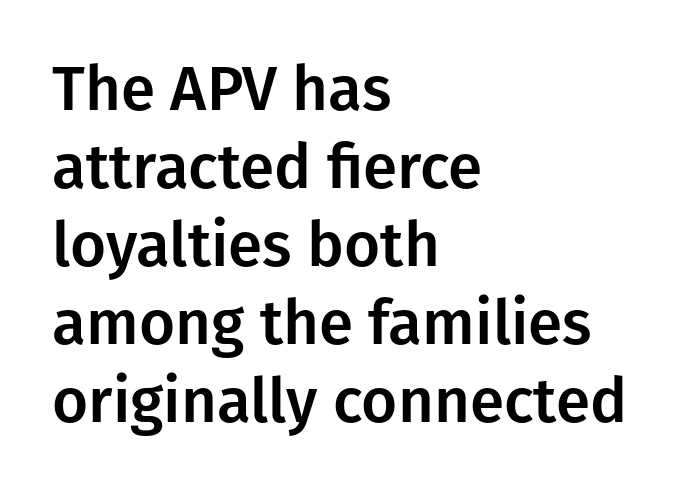
Q: Is the text italic (slanted)? A: No, it is upright.
Q: Is the typeface a serif or a sans-serif typeface? A: Sans-serif.
Q: Is the text underlined? A: No.
Q: How is the paragraph aligned? A: Left-aligned.
Q: Is the spacing between letters normal or unusually wide? A: Normal.
Q: Is the spacing between lines tight, normal or loose? A: Normal.
Q: Width (condensed, normal, or wide)? A: Normal.
Q: Stroke contrast? A: Low.
Q: x-height? A: Medium.
Q: Monospaced? A: No.
